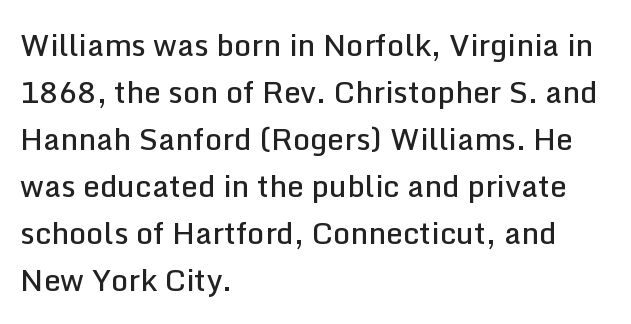
Grotesque or geometric, the face here clearly has no serifs. Normally led — the rows are evenly, conventionally spaced. Rule under the text: the space is simply empty. A bit beefed up — I'd call it semibold rather than bold. The horizontal fit of the characters is conventional and even. Italic? Not at all — the glyphs are vertical.
